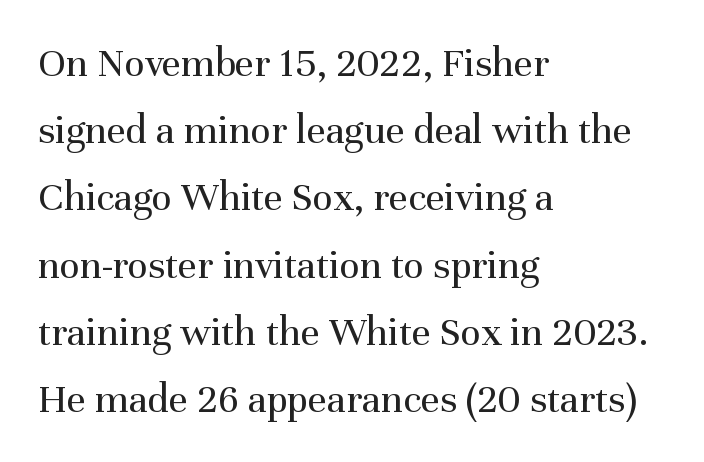
Q: Is the text bold? A: No.
Q: Is the text italic (slanted)? A: No, it is upright.
Q: Is the typeface a serif or a sans-serif typeface? A: Serif.
Q: Is the text underlined? A: No.
Q: How is the paragraph aligned? A: Left-aligned.
Q: Is the spacing between letters normal or unusually wide? A: Normal.
Q: Is the spacing between lines tight, normal or loose? A: Normal.
Q: Width (condensed, normal, or wide)? A: Normal.
Q: Stroke contrast? A: Medium.
Q: x-height? A: Medium.
Q: Monospaced? A: No.
